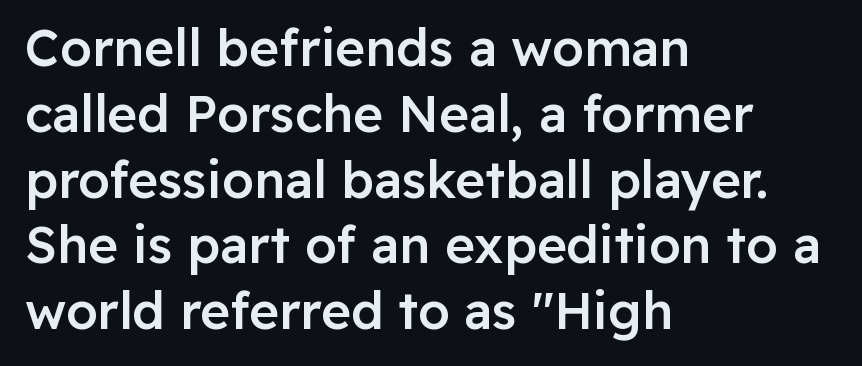
A student would call this left alignment; a typographer would say flush left, rag right. A roman cut, with each character standing at attention. This rendering features lettering with no underline. Proportional: the letters do not fall into vertical columns.
